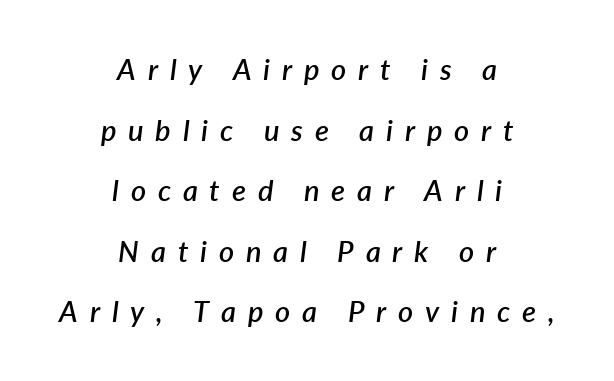
{"italic": "yes", "lean": "right", "slant_degrees": 7, "bold": "semi", "weight": "semibold", "width": "normal", "stroke_contrast": "low", "x_height": "medium", "monospaced": "no", "underline": "no", "align": "center", "line_spacing": "loose", "line_spacing_ratio": 2.09, "letter_spacing": "wide", "letter_spacing_em": 0.41, "glyph_px": 29}
